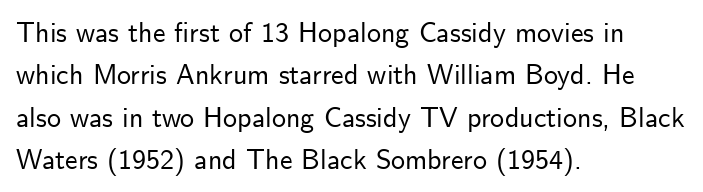
Q: Is the text italic (slanted)? A: No, it is upright.
Q: Is the typeface a serif or a sans-serif typeface? A: Sans-serif.
Q: Is the text underlined? A: No.
Q: How is the paragraph aligned? A: Left-aligned.
Q: Is the spacing between letters normal or unusually wide? A: Normal.
Q: Is the spacing between lines tight, normal or loose? A: Normal.
Q: Width (condensed, normal, or wide)? A: Normal.
Q: Stroke contrast? A: Low.
Q: x-height? A: Small.
Q: Monospaced? A: No.
